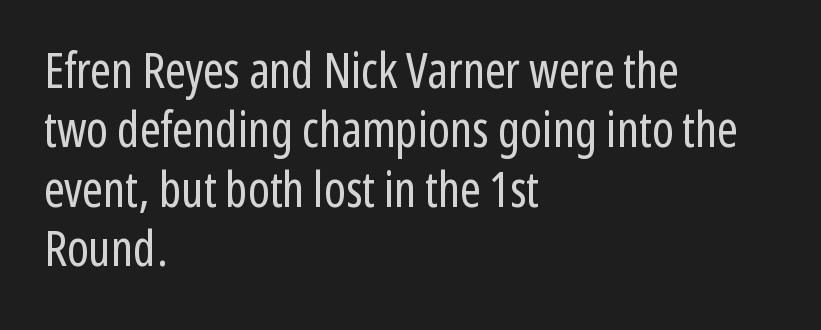
All the whitespace from short lines collects on the right. Decoration check: the copy has no underline. What stands out about the letter spacing? Nothing — it is the standard amount. Are there feet on the stems? There aren't — it's a sans. If you drew a line through each stem, it would be perfectly vertical.
